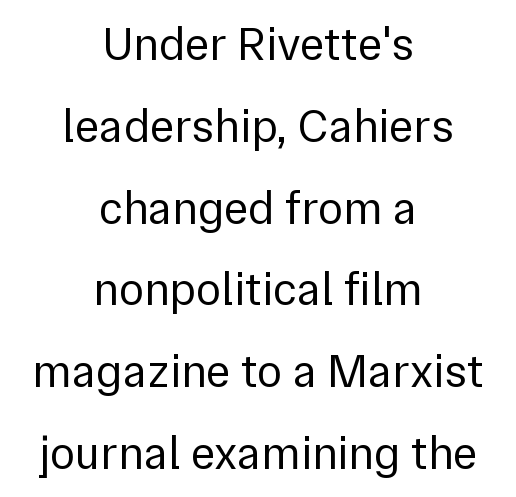
Layout note: lines centered. Is this a sans? Yes — the strokes have no serifs. How are the letters spaced? Ordinarily, with no added tracking. Vertical strokes here are truly vertical.
